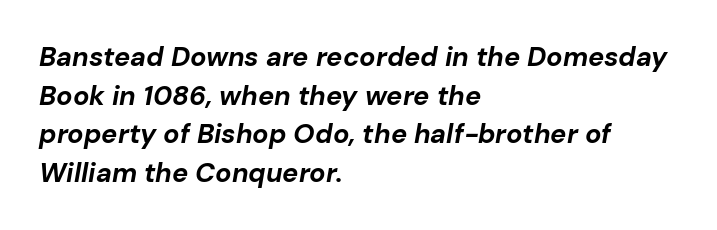
{"italic": "yes", "lean": "right", "slant_degrees": 10, "bold": "yes", "underline": "no", "align": "left", "line_spacing": "normal", "line_spacing_ratio": 1.43, "letter_spacing": "normal", "letter_spacing_em": 0.0, "glyph_px": 27}
